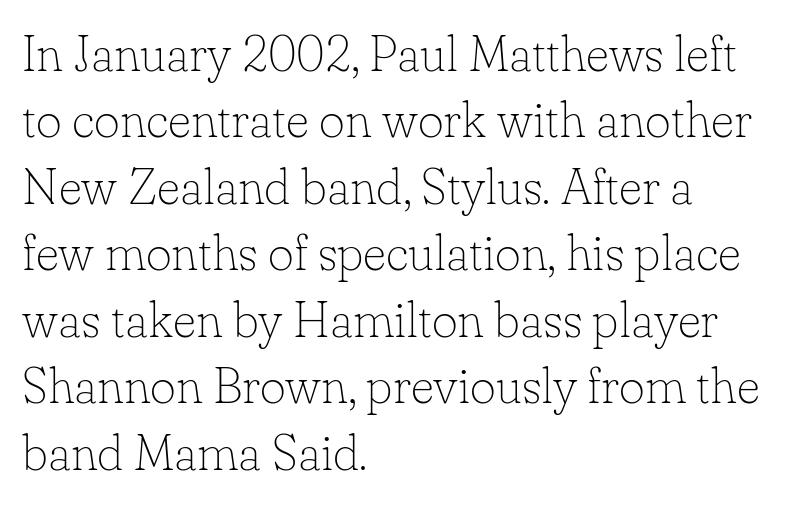
{"serif": "yes", "italic": "no", "bold": "no", "weight": "thin", "width": "normal", "stroke_contrast": "low", "x_height": "small", "monospaced": "no", "underline": "no", "align": "left", "line_spacing": "normal", "line_spacing_ratio": 1.33, "letter_spacing": "normal", "letter_spacing_em": 0.0, "glyph_px": 50}
